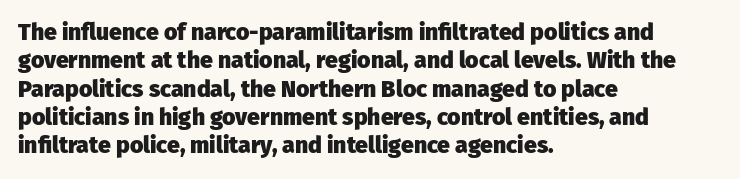
Plain, unruled lines of type. Heft: maximum for text — a bold. The tracking reads as untouched default to a designer's eye. Nope, not italic — everything's standing straight.
